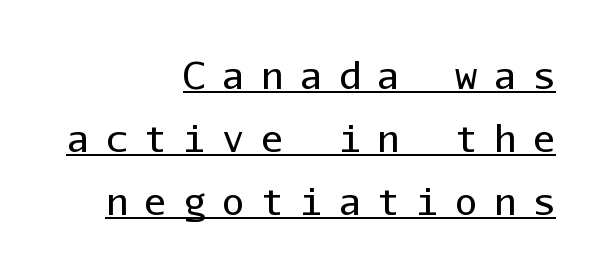
Q: Is the text bold? A: No.
Q: Is the text italic (slanted)? A: No, it is upright.
Q: Is the typeface a serif or a sans-serif typeface? A: Sans-serif.
Q: Is the text underlined? A: Yes.
Q: How is the paragraph aligned? A: Right-aligned.
Q: Is the spacing between letters normal or unusually wide? A: Unusually wide.
Q: Is the spacing between lines tight, normal or loose? A: Normal.
Q: Width (condensed, normal, or wide)? A: Normal.
Q: Stroke contrast? A: Low.
Q: x-height? A: Medium.
Q: Monospaced? A: Yes.
